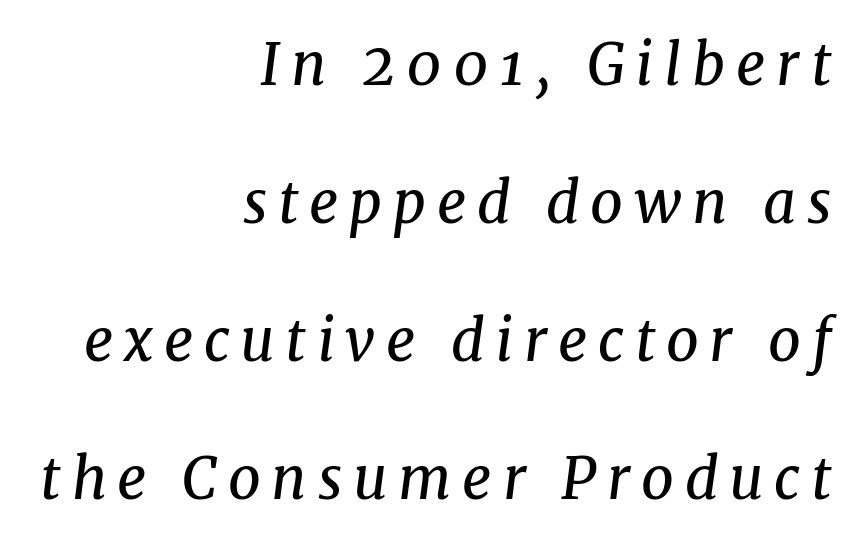
The image shows 57 px regular-weight serif type, italic (leaning right); set right-aligned, loose line spacing (2.42x), not underlined; medium stroke contrast and a medium x-height.
